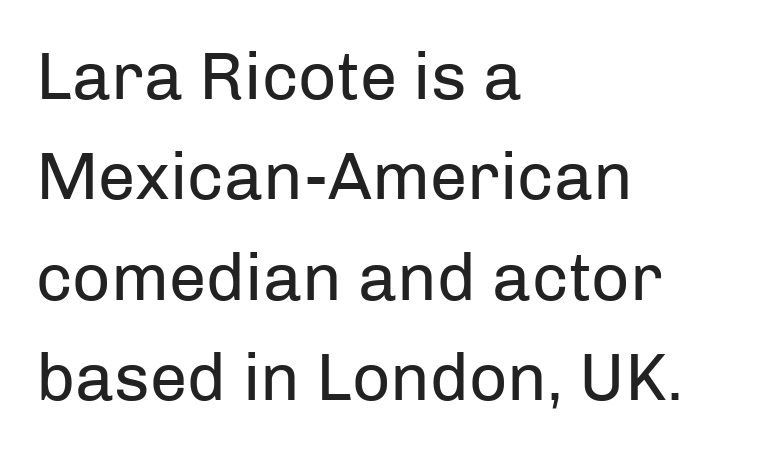
The image shows 67 px regular-weight sans-serif type, upright; set left-aligned, normal line spacing (1.5x), normal letter spacing, not underlined; low stroke contrast and a medium x-height.
